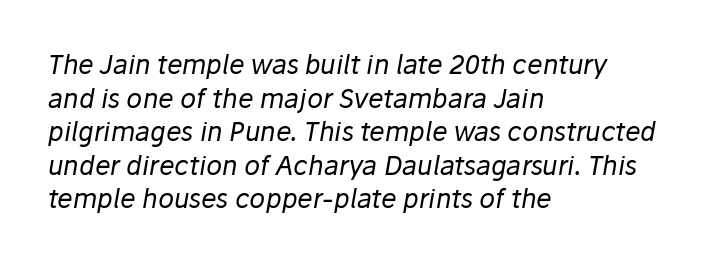
Compared with ordinary roman type, these characters are visibly tilted. Stem width sits at or under what a default text font uses. This rendering uses left alignment, leaving the right contour irregular. The type is set solid horizontally, with unmodified tracking. Horizontal bands of white between lines are of average thickness. Check under the words: just untouched page.
